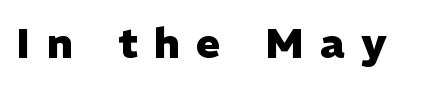
{"serif": "no", "italic": "no", "bold": "yes", "weight": "heavy", "width": "normal", "stroke_contrast": "low", "x_height": "medium", "monospaced": "no", "underline": "no", "letter_spacing": "wide", "letter_spacing_em": 0.4, "glyph_px": 41}
